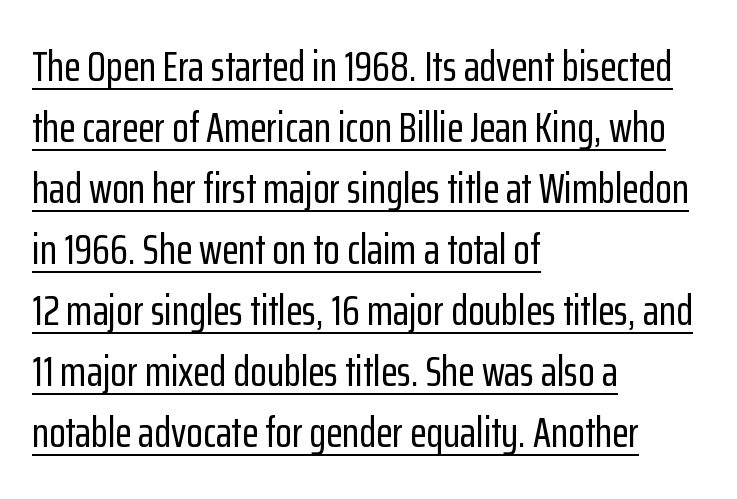
{"serif": "no", "italic": "no", "width": "condensed", "stroke_contrast": "low", "x_height": "medium", "monospaced": "no", "underline": "yes", "align": "left", "line_spacing": "normal", "line_spacing_ratio": 1.42, "letter_spacing": "normal", "letter_spacing_em": 0.0, "glyph_px": 43}
